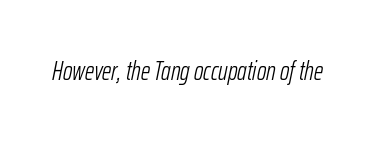
Caption: standard tracking, unaltered. Italic: yes, the glyphs are oblique. Ink coverage per letter is moderate at most. No word sits above an underline.
